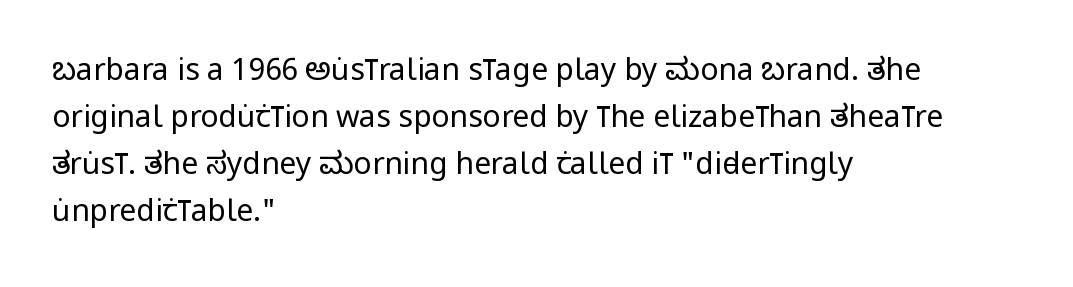
Each letter keeps its own natural width here, so spacing adapts to shape. These lines were composed using upright roman letters. Alignment: flush left. Quick note: interline space is typical. Bold? No — there's no thickening of the strokes. The tracking reads as untouched default to a designer's eye.
